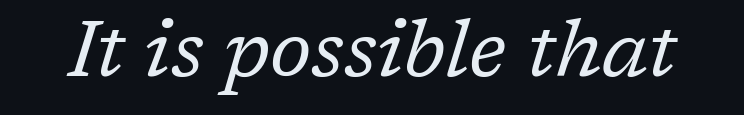
The image shows 80 px regular-weight serif type, italic (leaning right); set normal letter spacing, not underlined; low stroke contrast and a medium x-height.
